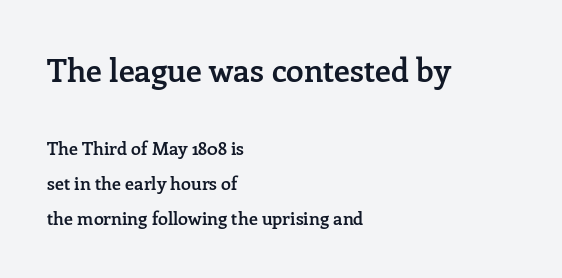
The leading is generous, giving the passage an open texture. Looks like regular typesetting: each glyph gets only the width it needs. Horizontally, the lines are justified to the leading edge only. The rendering uses a semibold face; strokes are thickened but not to full bold.
